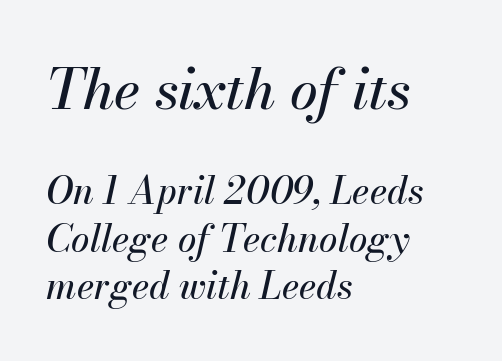
The image shows 56 px text type, italic (leaning right); set left-aligned, normal line spacing (1.28x), normal letter spacing, not underlined; the first (top) block is 1.51x larger; medium stroke contrast and a small x-height.
